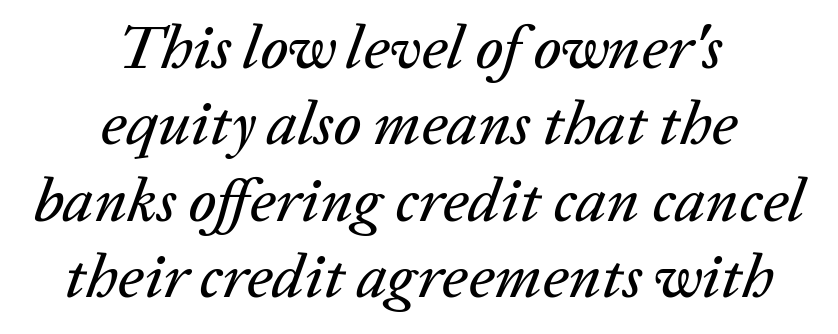
{"italic": "yes", "lean": "right", "slant_degrees": 20, "width": "normal", "stroke_contrast": "low", "x_height": "medium", "monospaced": "no", "underline": "no", "align": "center", "line_spacing_ratio": 1.23, "letter_spacing": "normal", "letter_spacing_em": 0.0, "glyph_px": 62}
